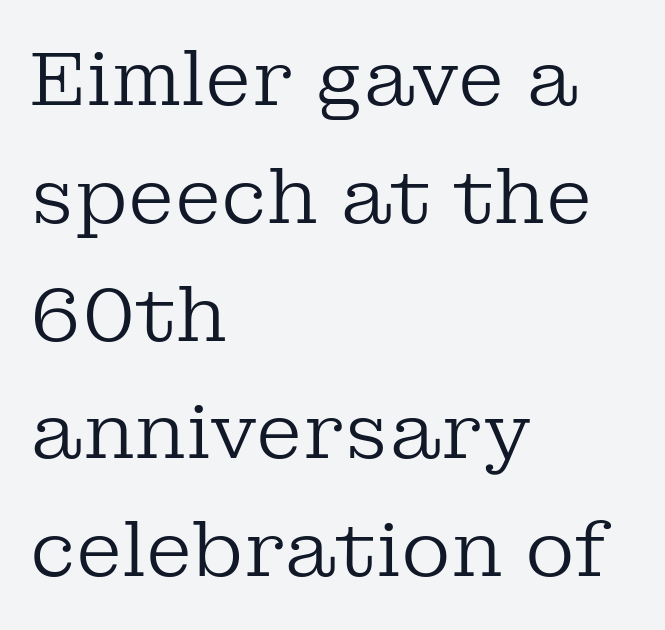
{"serif": "yes", "italic": "no", "bold": "no", "weight": "regular", "width": "normal", "stroke_contrast": "low", "x_height": "medium", "monospaced": "no", "underline": "no", "align": "left", "line_spacing": "normal", "line_spacing_ratio": 1.55, "letter_spacing": "normal", "letter_spacing_em": 0.0, "glyph_px": 76}
